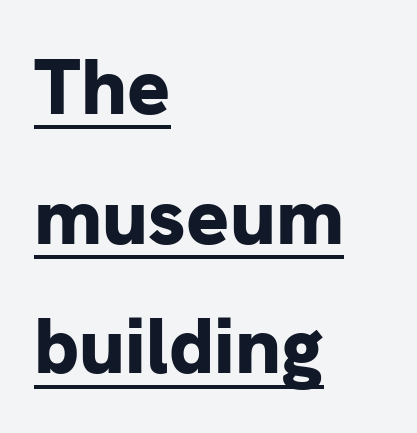
{"serif": "no", "italic": "no", "bold": "yes", "weight": "bold", "width": "normal", "stroke_contrast": "low", "x_height": "medium", "monospaced": "no", "underline": "yes", "align": "left", "line_spacing": "normal", "line_spacing_ratio": 1.62, "letter_spacing": "normal", "letter_spacing_em": 0.0, "glyph_px": 80}
